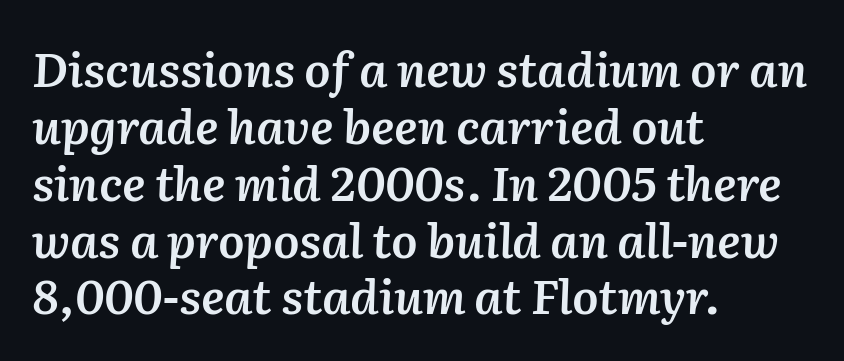
Every letter is mildly thick-stroked: semibold rather than bold. The space directly below the letters is spotless. Slant detected: the letters are inclined. Which margin do the lines hug? The left one — the right edge is uneven. The letters advance in unequal steps, a hallmark of proportional type. Students, note that the glyphs here touch the page at normal intervals.
